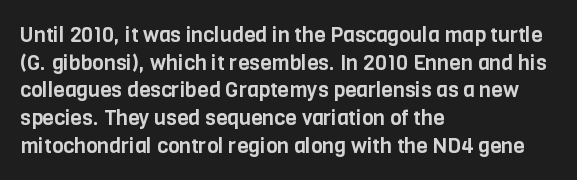
Every character sits straight up, as roman type does. Decoration check: the copy has no underline. A normal amount of white space separates one row of letters from the next. The passage shown has conventional tracking throughout.
